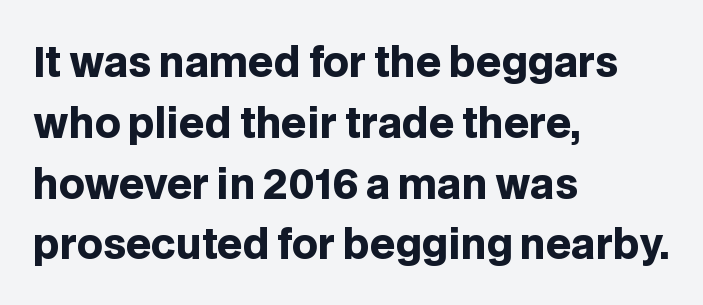
The image shows 40 px heavy sans-serif type, upright; set left-aligned, normal line spacing (1.52x), normal letter spacing, not underlined; low stroke contrast and a large x-height.
